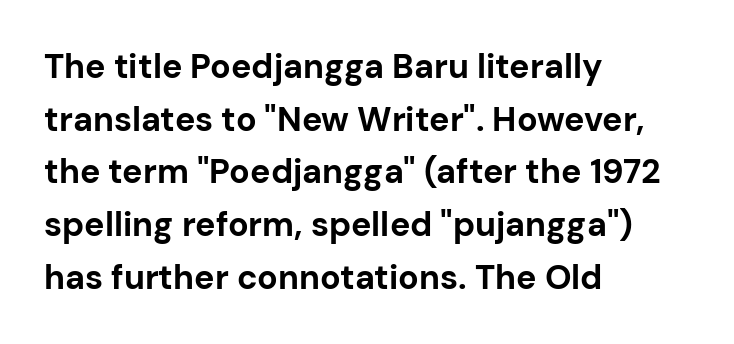
The image shows 34 px bold sans-serif type, upright; set left-aligned, normal line spacing (1.55x), normal letter spacing, not underlined; low stroke contrast and a medium x-height.
